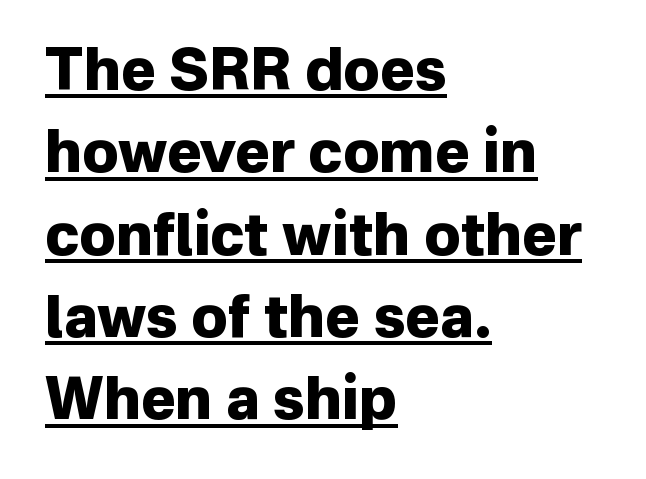
{"serif": "no", "italic": "no", "bold": "yes", "weight": "heavy", "width": "normal", "stroke_contrast": "low", "x_height": "medium", "monospaced": "no", "underline": "yes", "align": "left", "line_spacing": "normal", "line_spacing_ratio": 1.42, "letter_spacing": "normal", "letter_spacing_em": 0.0, "glyph_px": 58}
